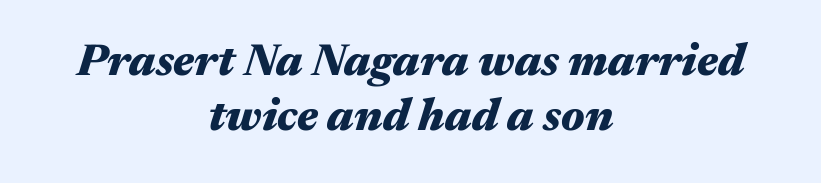
Q: Is the text bold? A: Yes.
Q: Is the text italic (slanted)? A: Yes, it leans right by about 17 degrees.
Q: Is the text underlined? A: No.
Q: How is the paragraph aligned? A: Centered.
Q: Is the spacing between letters normal or unusually wide? A: Normal.
Q: Width (condensed, normal, or wide)? A: Wide.
Q: Stroke contrast? A: Medium.
Q: x-height? A: Medium.
Q: Monospaced? A: No.
